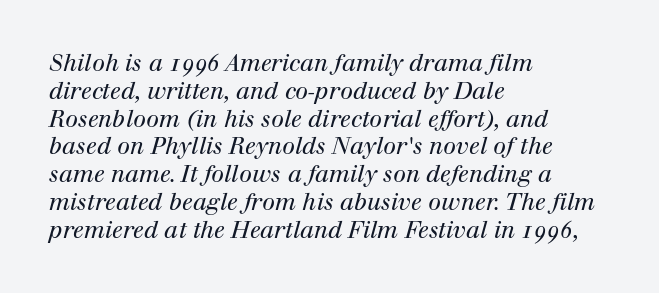
The image shows 23 px text type, italic (leaning right); set left-aligned, line spacing 1.21x, normal letter spacing, not underlined.
